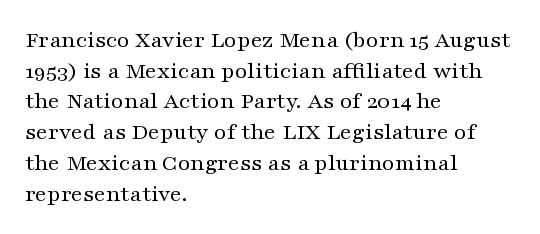
Q: Is the text bold? A: No.
Q: Is the text italic (slanted)? A: No, it is upright.
Q: Is the text underlined? A: No.
Q: How is the paragraph aligned? A: Left-aligned.
Q: Is the spacing between letters normal or unusually wide? A: Normal.
Q: Is the spacing between lines tight, normal or loose? A: Normal.
